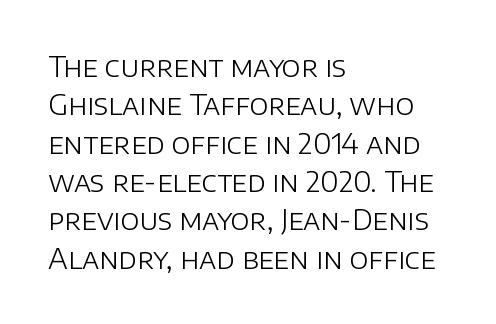
Q: Is the text bold? A: No.
Q: Is the text italic (slanted)? A: No, it is upright.
Q: Is the typeface a serif or a sans-serif typeface? A: Sans-serif.
Q: Is the text underlined? A: No.
Q: How is the paragraph aligned? A: Left-aligned.
Q: Is the spacing between letters normal or unusually wide? A: Normal.
Q: Is the spacing between lines tight, normal or loose? A: Normal.
Q: Width (condensed, normal, or wide)? A: Normal.
Q: Stroke contrast? A: Low.
Q: x-height? A: Large.
Q: Monospaced? A: No.
